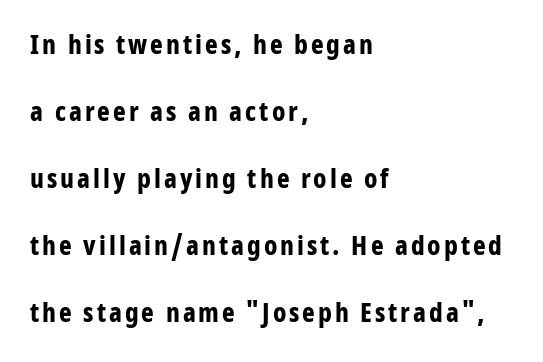
A full-strength bold gives these letters their thick strokes. In terms of leading, this rendering errs on the spacious side. This sample is left-justified, so line endings fall wherever the words run out. Ordinary non-slanted type is in use.
